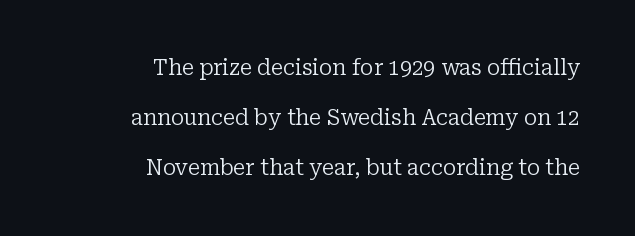
The image shows 21 px text type, upright; set right-aligned, loose line spacing (2.37x), normal letter spacing, not underlined.
